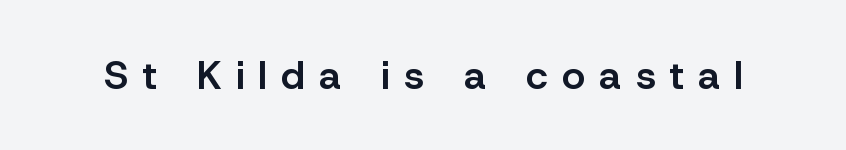
Underline: absent. Regarding serifs, this sample does without them. This sample has the flowing, uneven cadence of proportional lettering. Vertical strokes here are truly vertical. Compared with typical body copy, the letter spacing here is much looser. The typesetting leans somewhat heavy: a semibold.
